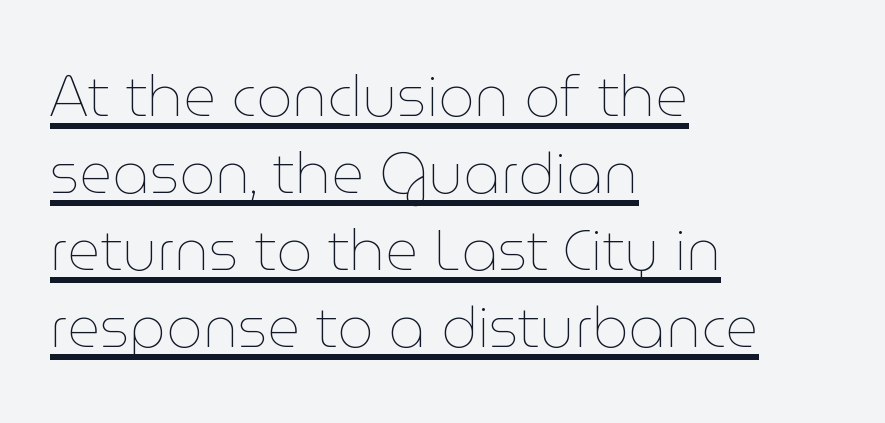
This is the regular roman posture of the typeface. Summary of weight: not heavy and not bold. Casual observation: everything's shoved over to the left. Evenly set lines give the paragraph a standard silhouette.
